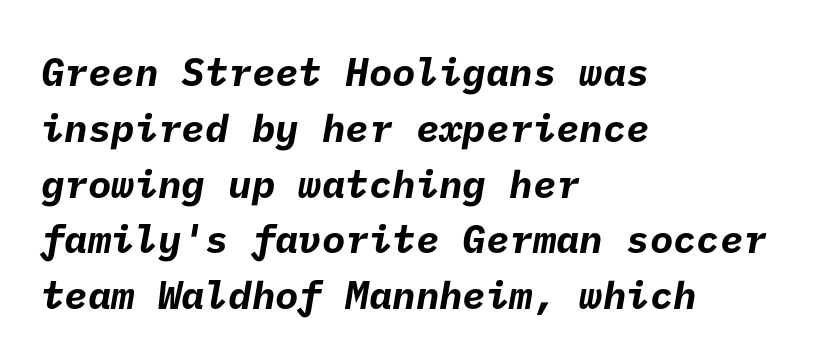
Between one letter and the next there's only the usual sliver of space. Bare-footed words on every line. You can tell from the bare stems that sans-serif type was used. This block has exactly the height ordinary leading produces. The font is running at its bold setting.
